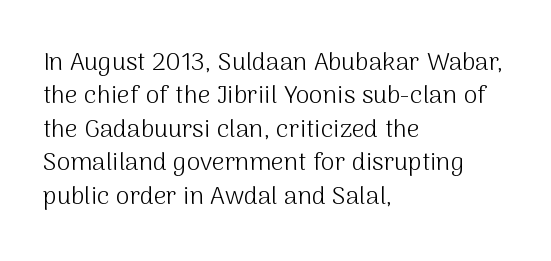
Q: Is the text bold? A: No.
Q: Is the text italic (slanted)? A: No, it is upright.
Q: Is the text underlined? A: No.
Q: How is the paragraph aligned? A: Left-aligned.
Q: Is the spacing between letters normal or unusually wide? A: Normal.
Q: Is the spacing between lines tight, normal or loose? A: Normal.
